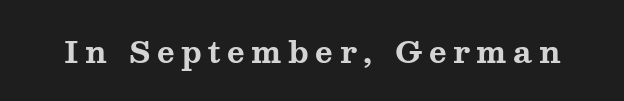
This is heavy type, rendered in bold. Spacing verdict: proportional, widths tailored to each character. The letters carry serifs — small finishing strokes at the ends of their stems. Notice how the stems are strictly vertical — no italics here. Anything drawn beneath the words? Only blank space.
